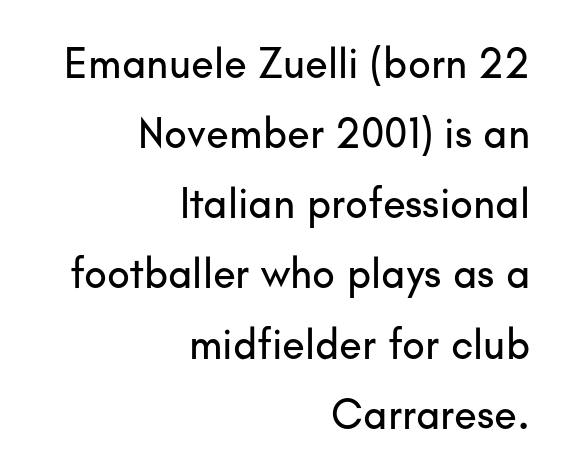
Normally led — the rows are evenly, conventionally spaced. The characters display no serif detailing; their extremities are plain. Reading down the block, your eye finds every line finishing at a fixed right position. The words here are not underlined. Here the designer chose a conventional face with non-uniform glyph widths.
